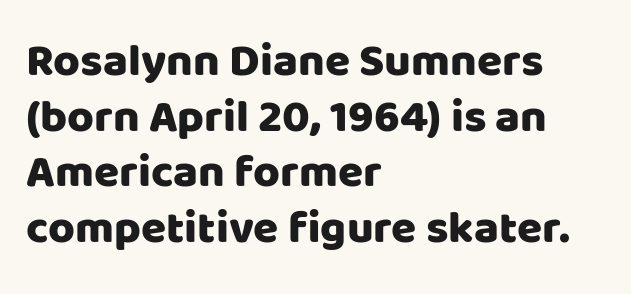
The image shows 46 px sans-serif type, upright; set left-aligned, line spacing 1.21x, normal letter spacing, not underlined; low stroke contrast and a large x-height.
